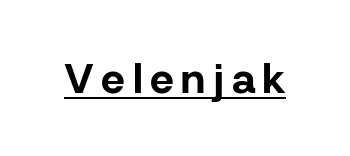
The image shows 42 px bold sans-serif type, upright; set underlined; low stroke contrast and a medium x-height.
